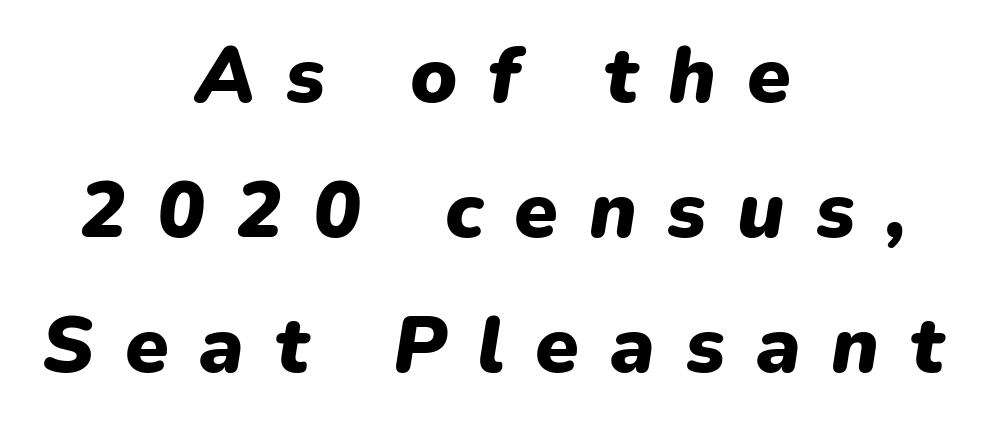
{"italic": "yes", "lean": "right", "slant_degrees": 9, "bold": "yes", "weight": "heavy", "width": "normal", "stroke_contrast": "low", "x_height": "medium", "monospaced": "no", "underline": "no", "align": "center", "line_spacing_ratio": 1.71, "letter_spacing": "wide", "letter_spacing_em": 0.39, "glyph_px": 79}
